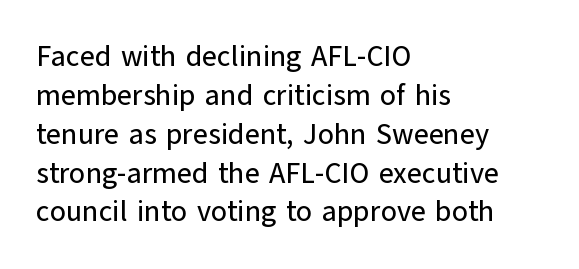
The image shows 29 px sans-serif type, upright; set left-aligned, normal line spacing (1.34x), normal letter spacing, not underlined; low stroke contrast and a medium x-height.
